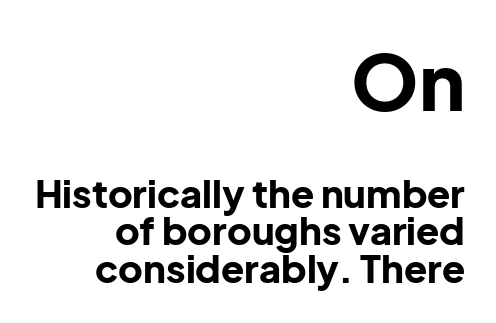
Q: Is the text bold? A: Yes.
Q: Is the text italic (slanted)? A: No, it is upright.
Q: Is the typeface a serif or a sans-serif typeface? A: Sans-serif.
Q: Is the text underlined? A: No.
Q: How is the paragraph aligned? A: Right-aligned.
Q: Is the spacing between letters normal or unusually wide? A: Normal.
Q: Is the spacing between lines tight, normal or loose? A: Tight.
Q: Which block of text is set in a larger size, the first (top) or the second (bottom)? A: The first (top) one.
Q: Width (condensed, normal, or wide)? A: Normal.
Q: Stroke contrast? A: Low.
Q: x-height? A: Medium.
Q: Monospaced? A: No.
